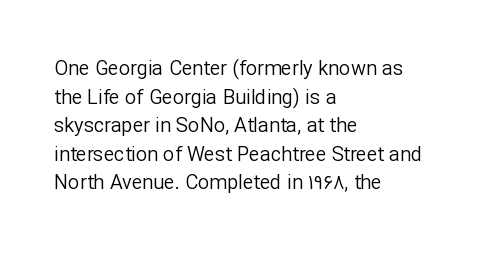
The image shows 20 px text type, upright; set left-aligned, normal line spacing (1.43x), normal letter spacing, not underlined.
